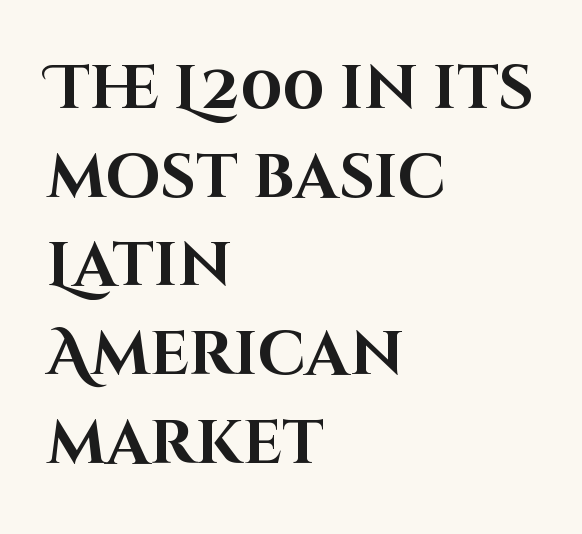
The image shows 62 px bold sans-serif type, upright; set left-aligned, normal line spacing (1.43x), normal letter spacing, not underlined; high stroke contrast and a large x-height.
